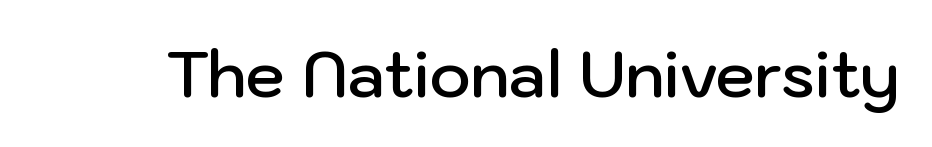
{"serif": "no", "italic": "no", "bold": "semi", "weight": "semibold", "width": "normal", "stroke_contrast": "low", "x_height": "medium", "monospaced": "no", "underline": "no", "letter_spacing": "normal", "letter_spacing_em": 0.0, "glyph_px": 63}
